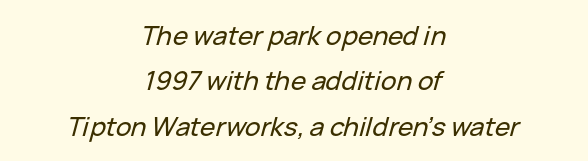
The image shows 26 px text type, italic (leaning right); set centered, line spacing 1.75x, normal letter spacing, not underlined.
